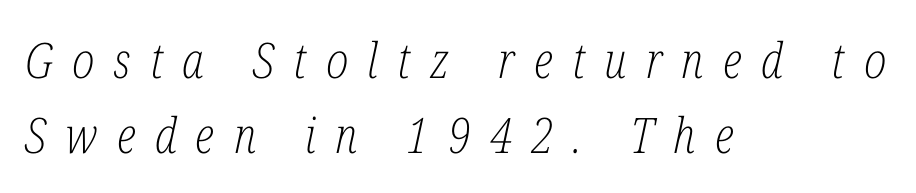
{"serif": "yes", "italic": "yes", "lean": "right", "slant_degrees": 12, "bold": "no", "weight": "light", "width": "condensed", "stroke_contrast": "low", "x_height": "medium", "monospaced": "no", "underline": "no", "align": "left", "line_spacing": "normal", "line_spacing_ratio": 1.53, "letter_spacing": "wide", "letter_spacing_em": 0.39, "glyph_px": 49}
